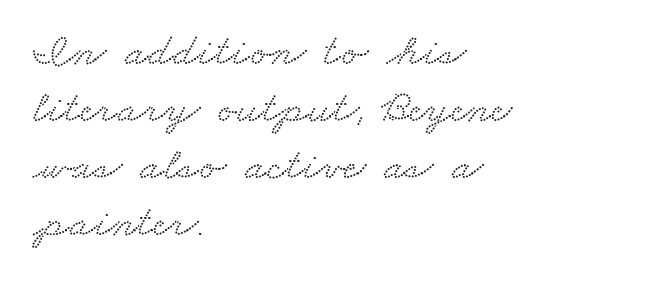
{"serif": "yes", "width": "wide", "stroke_contrast": "low", "x_height": "small", "monospaced": "no", "underline": "no", "align": "left", "line_spacing_ratio": 1.24, "letter_spacing": "normal", "letter_spacing_em": 0.0, "glyph_px": 46}
